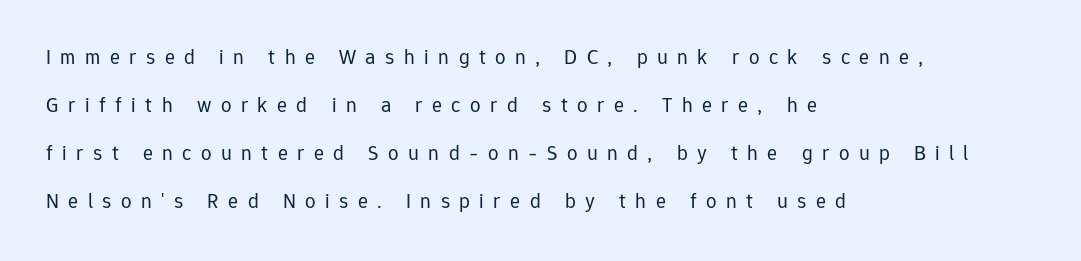
Vertical spacing — loose. Caption: multi-line text, flush left, ragged right. Style check: upright. Letter spacing: wide. Lines of text with bare space underneath.
